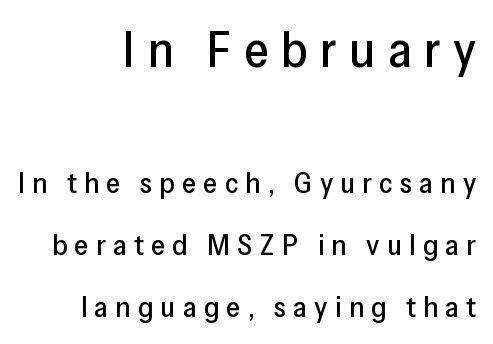
How are the letters spaced? Widely, with obvious added tracking. Between these two stacked blocks, the higher one wins on size. Rendered with straight, roman letterforms. Is this a fixed-width face? No — the glyphs have proportional, varying widths. Line ends are locked; line starts wander. Does the leading feel generous? Absolutely, it's lavish.
